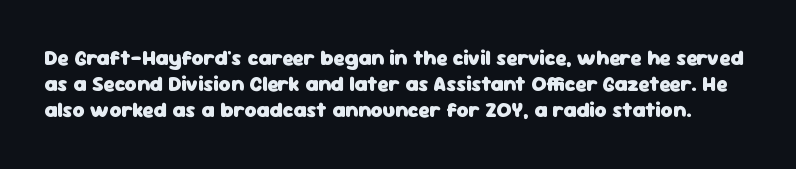
{"italic": "no", "bold": "yes", "underline": "no", "line_spacing_ratio": 1.24, "letter_spacing": "normal", "letter_spacing_em": 0.0, "glyph_px": 21}
